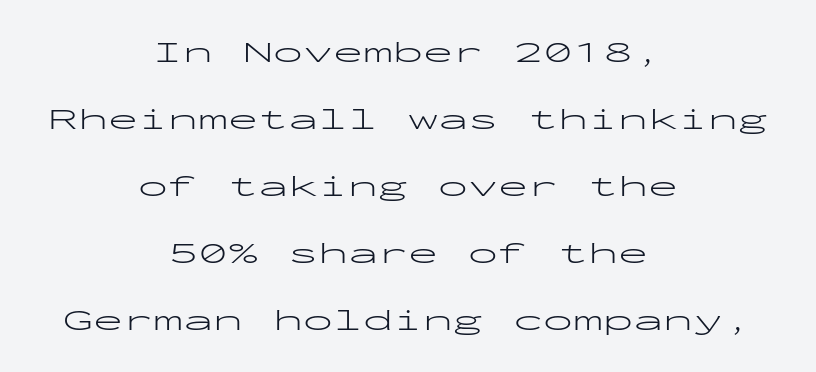
Summary of vertical rhythm: relaxed, with wide interline spacing. Both edges are ragged and mirror each other, which tells us the setting is centered. The foot of each line stays bare and open. The type is set solid horizontally, with unmodified tracking. Examine the stroke ends and you'll find no serifs. A typesetter would mark this as roman, not italic.
